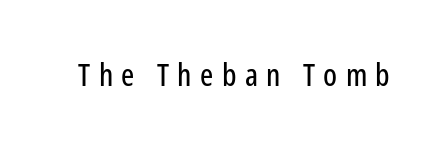
The letters are spread apart with noticeably loose tracking. Letterform terminals end flat and unadorned throughout the passage. Unlike italic type, these characters show no tilt at all. The space beneath each line is pristine and unruled. Note the varied advance widths — an 'i' is clearly narrower than an 'm'.
